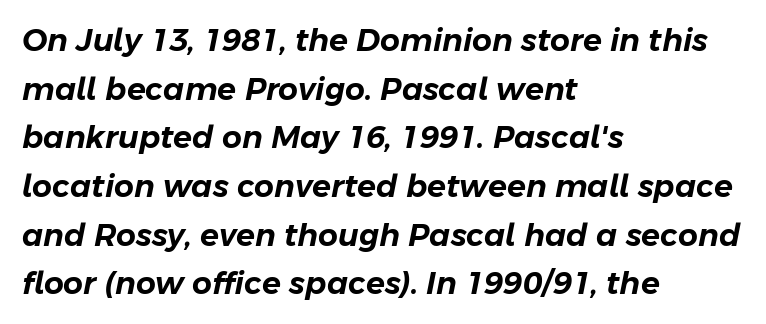
Emphasis-style slanted type is in use. Descenders hang freely into open space. Does the copy run flush right? No — it runs flush left. Evenly set lines give the paragraph a standard silhouette.
